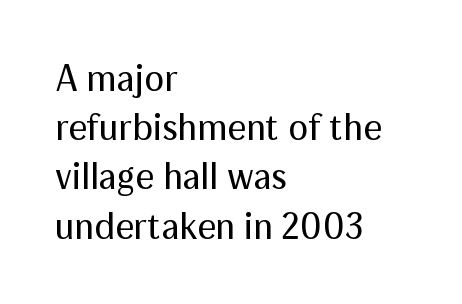
Q: Is the text bold? A: No.
Q: Is the text italic (slanted)? A: No, it is upright.
Q: Is the typeface a serif or a sans-serif typeface? A: Sans-serif.
Q: Is the text underlined? A: No.
Q: How is the paragraph aligned? A: Left-aligned.
Q: Is the spacing between letters normal or unusually wide? A: Normal.
Q: Is the spacing between lines tight, normal or loose? A: Normal.
Q: Width (condensed, normal, or wide)? A: Normal.
Q: Stroke contrast? A: Medium.
Q: x-height? A: Medium.
Q: Monospaced? A: No.
